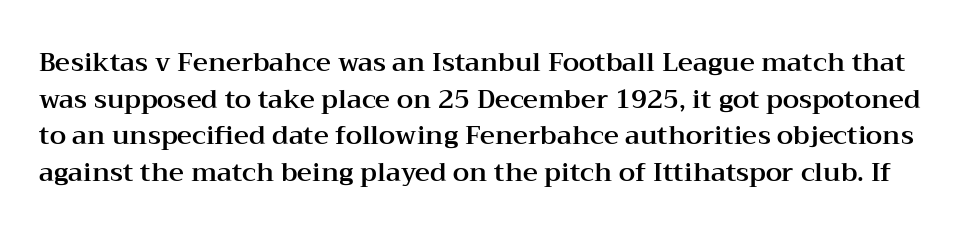
The image shows 26 px text type, upright; set normal line spacing (1.41x), normal letter spacing, not underlined.
